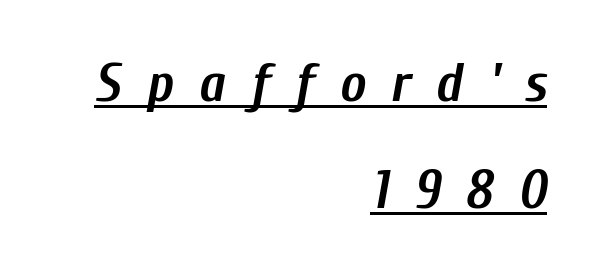
Q: Is the text bold? A: Yes.
Q: Is the text italic (slanted)? A: Yes, it leans right by about 10 degrees.
Q: Is the text underlined? A: Yes.
Q: How is the paragraph aligned? A: Right-aligned.
Q: Is the spacing between letters normal or unusually wide? A: Unusually wide.
Q: Is the spacing between lines tight, normal or loose? A: Loose.
Q: Width (condensed, normal, or wide)? A: Condensed.
Q: Stroke contrast? A: Low.
Q: x-height? A: Medium.
Q: Monospaced? A: No.
